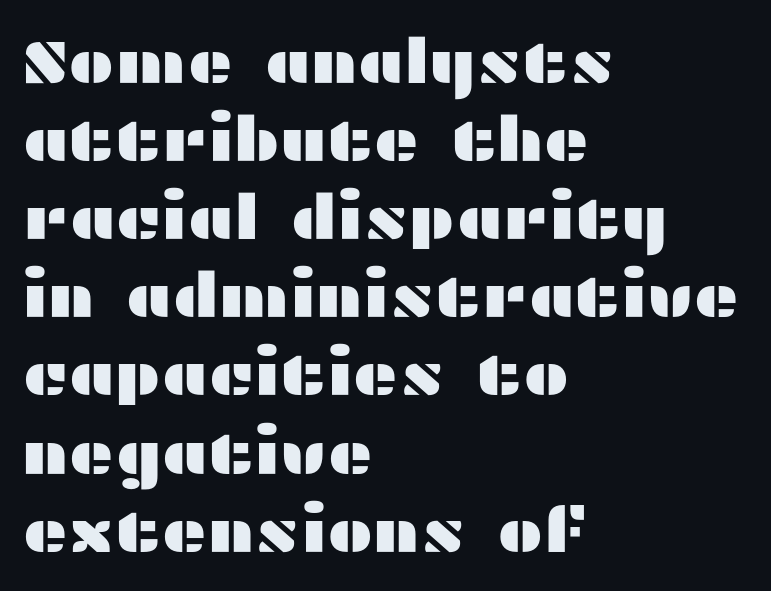
The image shows 62 px wide sans-serif type, upright; set left-aligned, normal line spacing (1.26x), normal letter spacing, not underlined; medium stroke contrast and a medium x-height.
